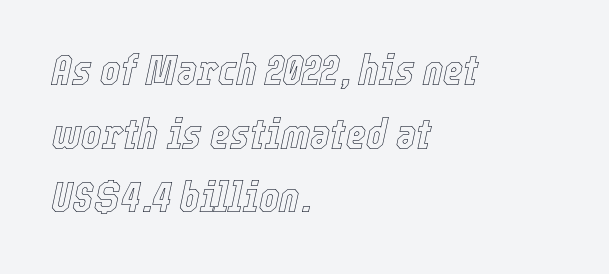
The image shows 43 px condensed type, italic (leaning right); set left-aligned, normal line spacing (1.48x), normal letter spacing, not underlined; a medium x-height.
